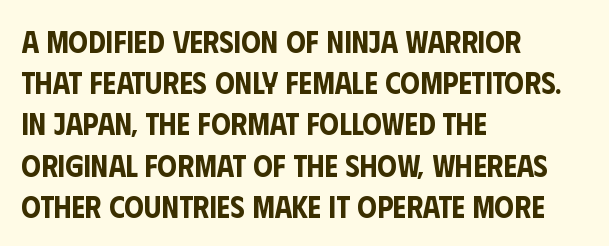
Q: Is the text italic (slanted)? A: No, it is upright.
Q: Is the typeface a serif or a sans-serif typeface? A: Sans-serif.
Q: Is the text underlined? A: No.
Q: How is the paragraph aligned? A: Left-aligned.
Q: Is the spacing between letters normal or unusually wide? A: Normal.
Q: Is the spacing between lines tight, normal or loose? A: Normal.
Q: Width (condensed, normal, or wide)? A: Condensed.
Q: Stroke contrast? A: Low.
Q: x-height? A: Large.
Q: Monospaced? A: No.
